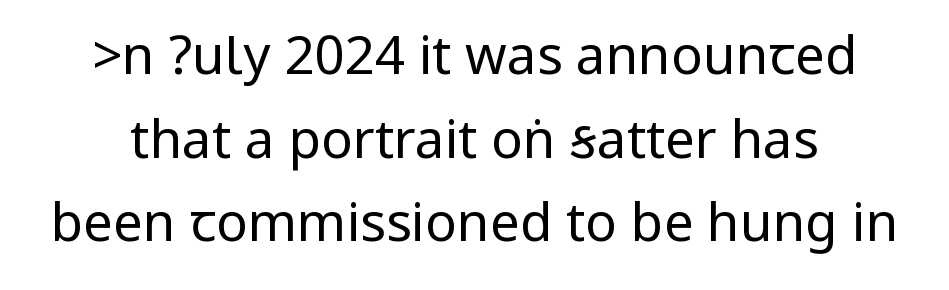
The rows are spaced the way most documents space them. The rendering shows plain stroke endings on the letterforms — a sans-serif design. The letters stand straight up with perfectly vertical stems. Stroke thickness stays within the range of a standard reading face or lighter.
